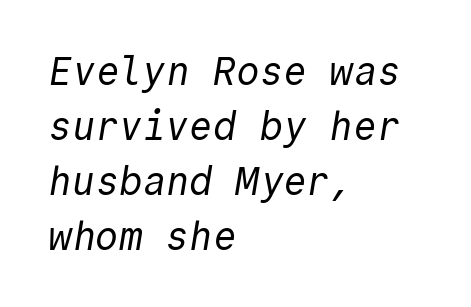
{"serif": "no", "bold": "no", "weight": "regular", "width": "normal", "x_height": "medium", "monospaced": "yes", "underline": "no", "align": "left", "line_spacing": "normal", "line_spacing_ratio": 1.41, "letter_spacing": "normal", "letter_spacing_em": 0.0, "glyph_px": 39}
